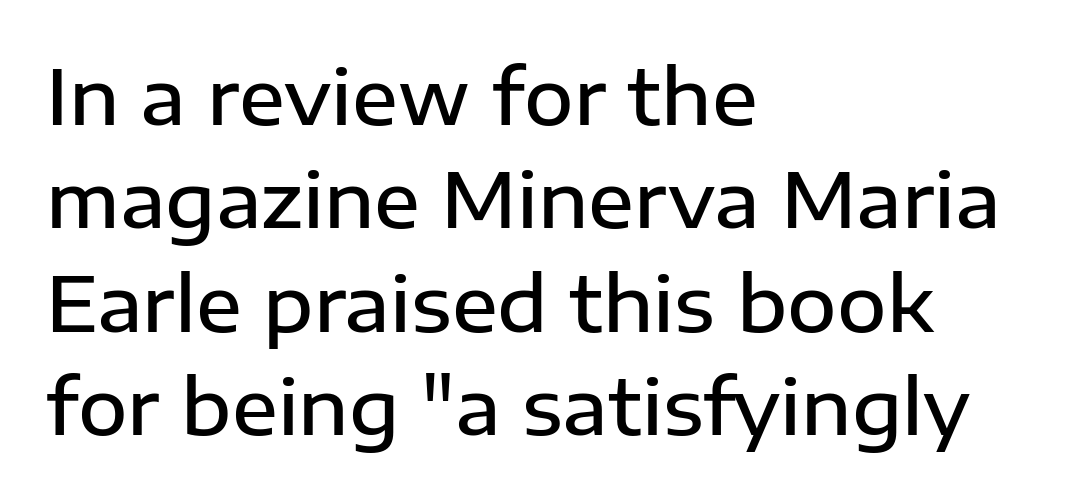
{"serif": "no", "italic": "no", "bold": "semi", "weight": "semibold", "width": "normal", "stroke_contrast": "low", "x_height": "medium", "monospaced": "no", "underline": "no", "align": "left", "line_spacing": "normal", "line_spacing_ratio": 1.36, "letter_spacing": "normal", "letter_spacing_em": 0.0, "glyph_px": 76}
